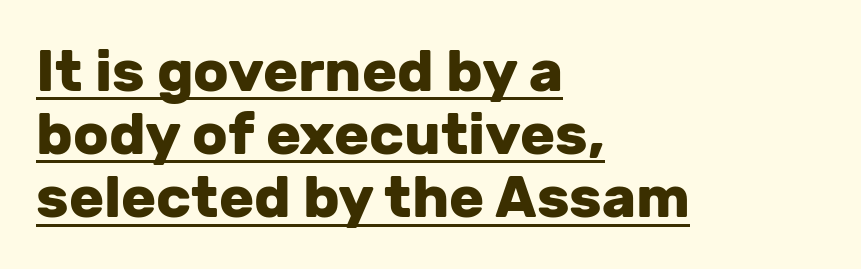
Emphasis by weight is at full strength: bold. A typesetter would mark this as roman, not italic. Which margin do the lines hug? The left one — the right edge is uneven. The text was rendered using a sans face with plain stroke endings. Successive baselines arrive quickly, one right under another. This sample has the flowing, uneven cadence of proportional lettering.
